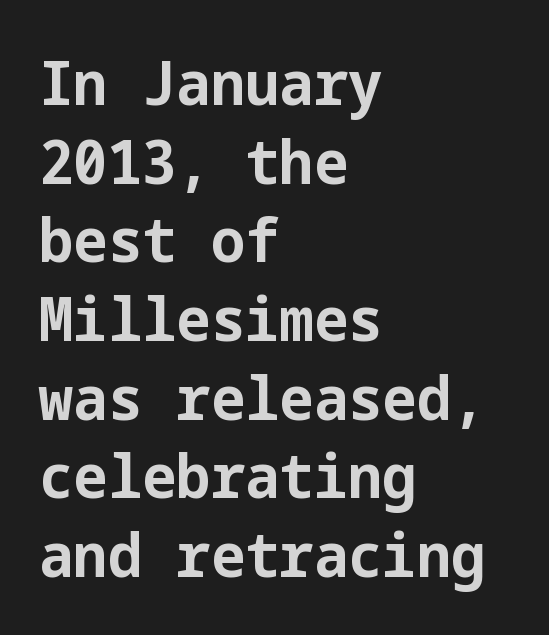
What stands out about the letter spacing? Nothing — it is the standard amount. Bold? Absolutely — the strokes are thick and heavy. This sample uses an upright cut, with every glyph sitting square on the baseline. Serifs: no, the terminals of the letterforms are clean.
